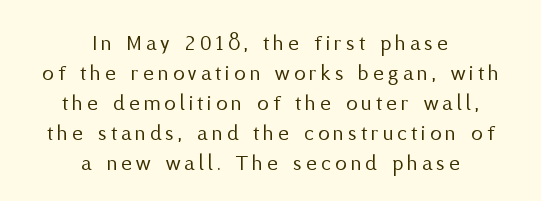
On a weight scale, this lands at 450 or below. Rendered with straight, roman letterforms. The designer left line spacing at the default. Neither beginnings nor endings align; midpoints do. The strip under each line holds only bare page.
